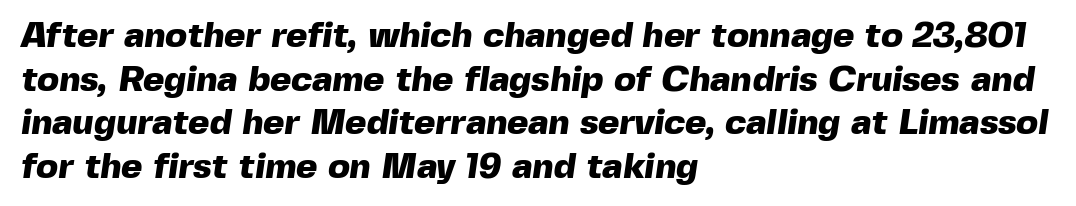
The image shows 36 px heavy sans-serif type; set left-aligned, line spacing 1.21x, normal letter spacing, not underlined; a medium x-height.
